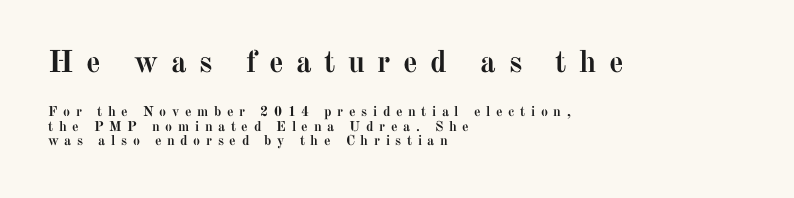
The image shows 31 px semibold serif type, upright; set left-aligned, tight line spacing (1.04x), unusually wide letter spacing (+0.4 em), not underlined; the first (top) block is 2.21x larger; medium stroke contrast and a medium x-height.
